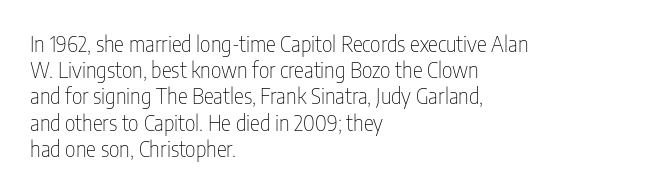
{"italic": "no", "bold": "no", "underline": "no", "align": "left", "line_spacing": "normal", "line_spacing_ratio": 1.25, "letter_spacing": "normal", "letter_spacing_em": 0.0, "glyph_px": 21}
